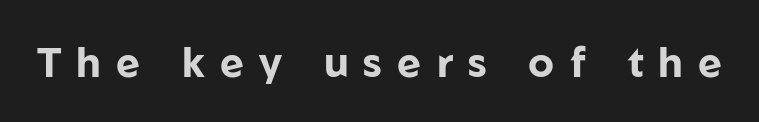
Does the weight exceed regular? Yes, all the way to bold. This is roman type, the default non-slanted kind. The letterforms stand isolated, each surrounded by extra space. Plain, unruled lines of type. Note the varied advance widths — an 'i' is clearly narrower than an 'm'. The designer went with a sans here, leaving each stem footless.
